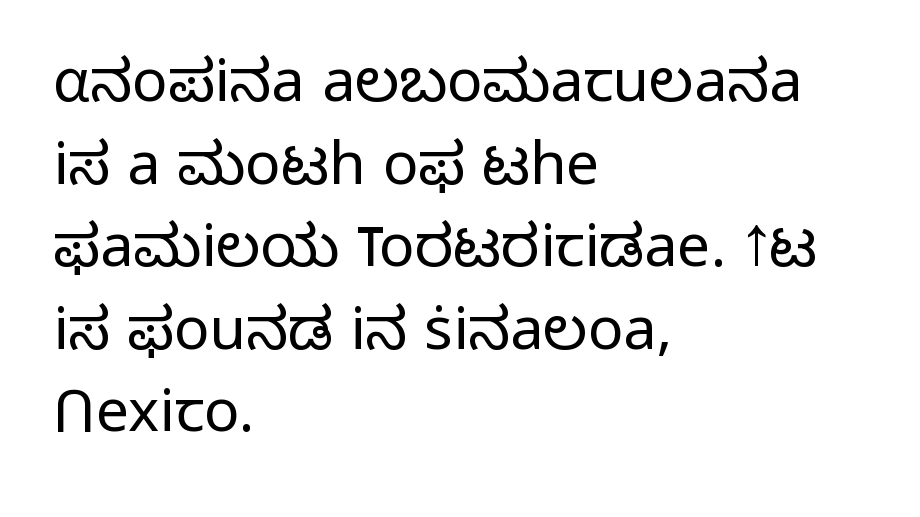
Honestly, there is no underline to notice here at all. The letterforms sit shoulder to shoulder at normal distance. Is this a heavy cut? Hardly; it is regular or lighter. Posture: upright roman. Proportional: the letters do not fall into vertical columns.
